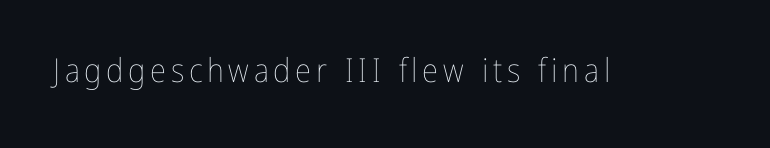
Q: Is the text bold? A: No.
Q: Is the text italic (slanted)? A: No, it is upright.
Q: Is the text underlined? A: No.
Q: Width (condensed, normal, or wide)? A: Condensed.
Q: Stroke contrast? A: Low.
Q: x-height? A: Medium.
Q: Monospaced? A: No.
